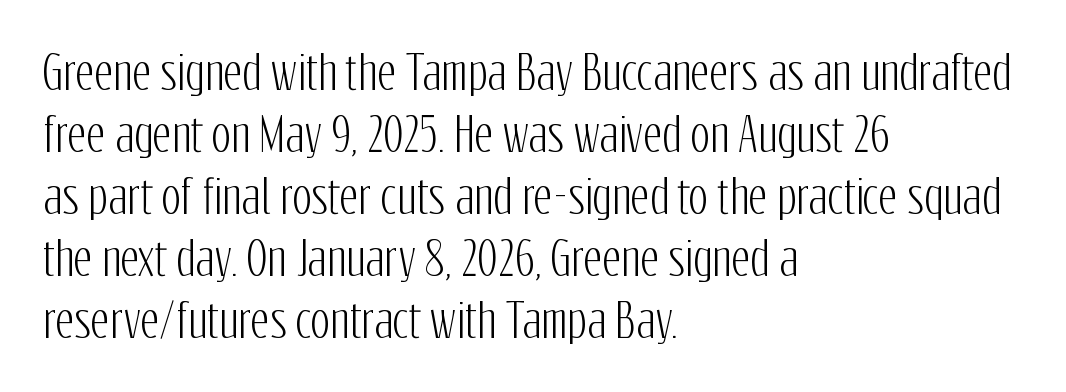
These lines are set flush left with a ragged right edge. Note the varied advance widths — an 'i' is clearly narrower than an 'm'. Are there feet on the stems? There aren't — it's a sans. Standard letterfit; no display-style spreading of the glyphs. Posture: straight, roman, zero tilt. Regarding leading, the lines here are spaced in the standard way.
